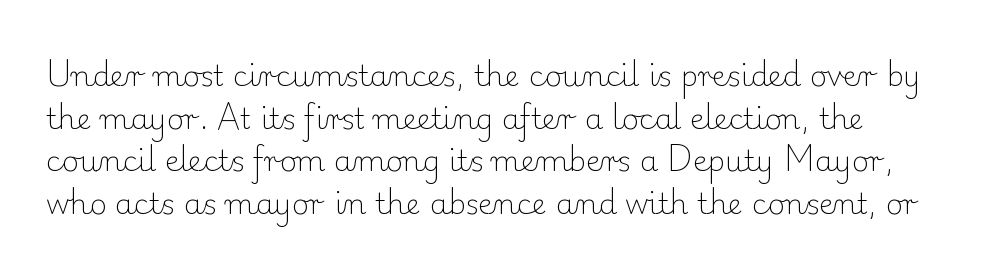
The image shows 29 px light serif type, upright; set normal line spacing (1.47x), normal letter spacing, not underlined; low stroke contrast and a small x-height.
